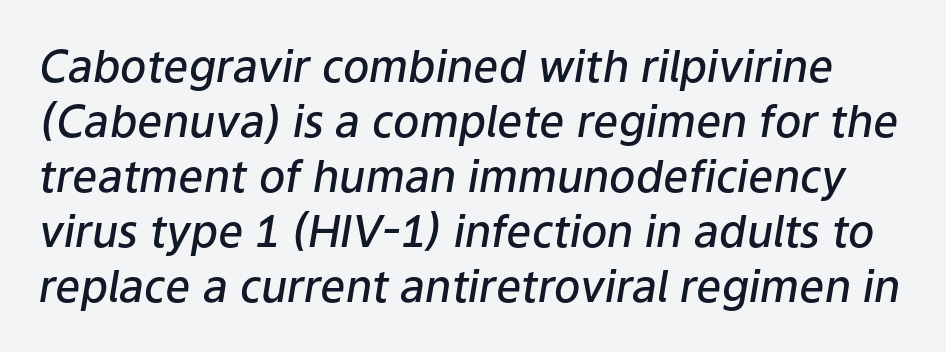
One glance says typical: line gaps are just what's usual. Compared with typical body copy, the letter spacing here is the same. Only glyphs here, with clear space below each row. Typesetter's note: demi weight, one step under bold. Think of a printed novel: that variable character pitch is what you see here.
